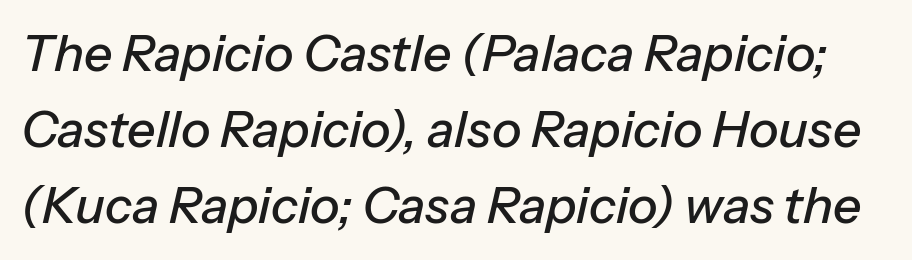
Q: Is the text italic (slanted)? A: Yes, it leans right by about 13 degrees.
Q: Is the text underlined? A: No.
Q: Is the spacing between letters normal or unusually wide? A: Normal.
Q: Is the spacing between lines tight, normal or loose? A: Normal.
Q: Width (condensed, normal, or wide)? A: Normal.
Q: Stroke contrast? A: Low.
Q: x-height? A: Medium.
Q: Monospaced? A: No.
